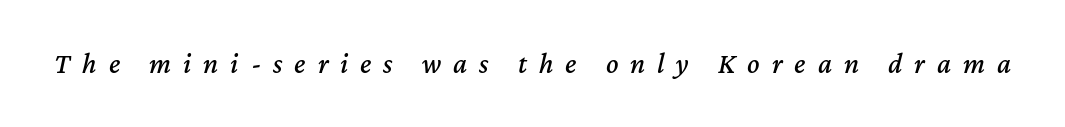
The face used here is proportionally spaced, like ordinary book or web type. How are the letters spaced? Widely, with obvious added tracking. This sample uses an oblique cut, with every glyph tilted off the vertical. Only glyphs here, with clear space below each row.
